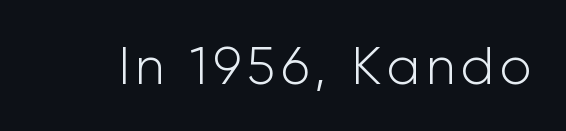
{"serif": "no", "italic": "no", "bold": "no", "weight": "light", "width": "normal", "stroke_contrast": "low", "x_height": "medium", "monospaced": "no", "underline": "no", "glyph_px": 52}
